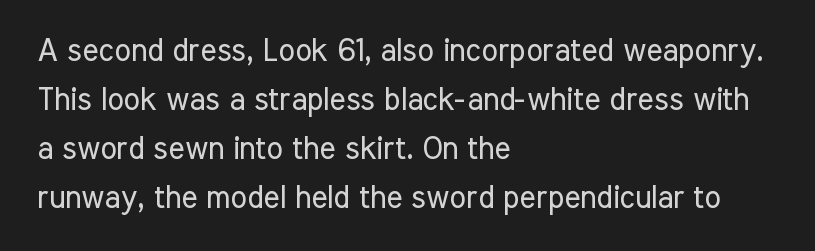
The block of text has a typical density, with ordinary space between rows. The typography opts for an upright posture over an oblique one. These lines stack with their left ends in a neat column. This sample has the flowing, uneven cadence of proportional lettering. The rendering shows plain stroke endings on the letterforms — a sans-serif design.
